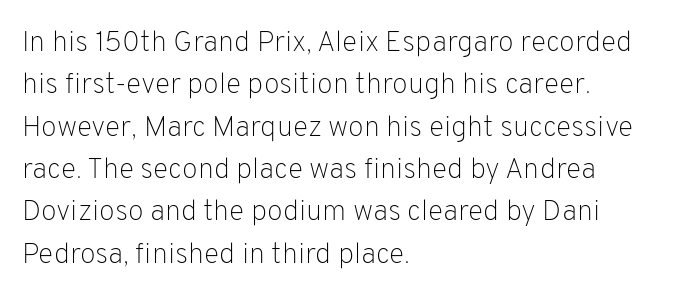
{"serif": "no", "italic": "no", "bold": "no", "weight": "light", "width": "normal", "stroke_contrast": "low", "x_height": "medium", "monospaced": "no", "underline": "no", "align": "left", "line_spacing": "normal", "line_spacing_ratio": 1.46, "letter_spacing": "normal", "letter_spacing_em": 0.0, "glyph_px": 29}
